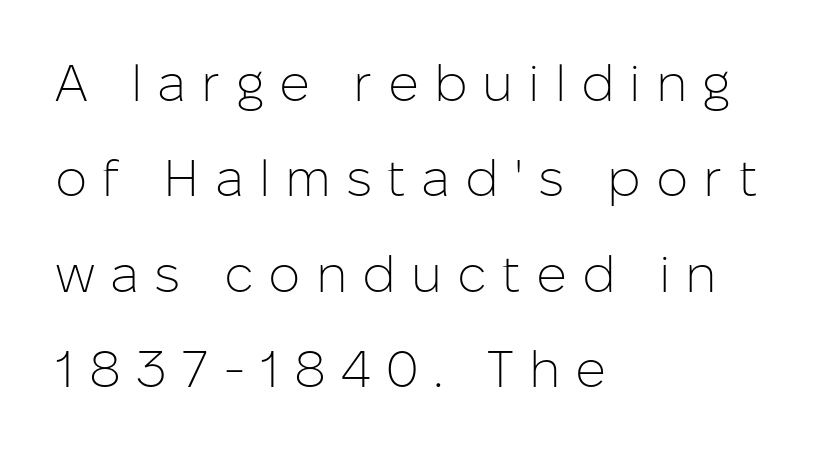
{"serif": "no", "italic": "no", "bold": "no", "weight": "light", "width": "normal", "stroke_contrast": "low", "x_height": "medium", "monospaced": "no", "underline": "no", "align": "left", "line_spacing_ratio": 1.87, "letter_spacing": "wide", "letter_spacing_em": 0.29, "glyph_px": 51}
